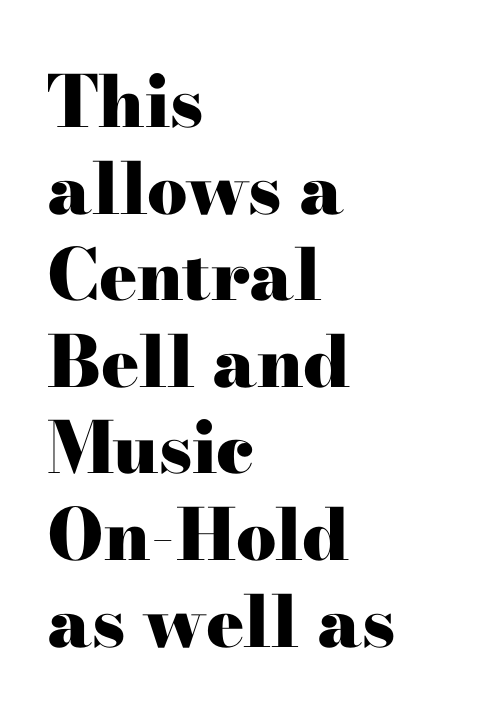
It's the straight-up-and-down kind of type. Heavy, bold letterforms. Alignment: flush left. A serif font was chosen for this passage. Here the designer chose a conventional face with non-uniform glyph widths.
